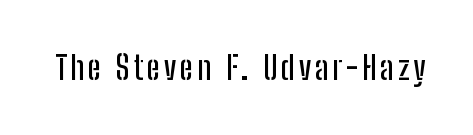
{"serif": "no", "italic": "no", "width": "condensed", "stroke_contrast": "low", "x_height": "medium", "monospaced": "no", "underline": "no", "glyph_px": 32}
